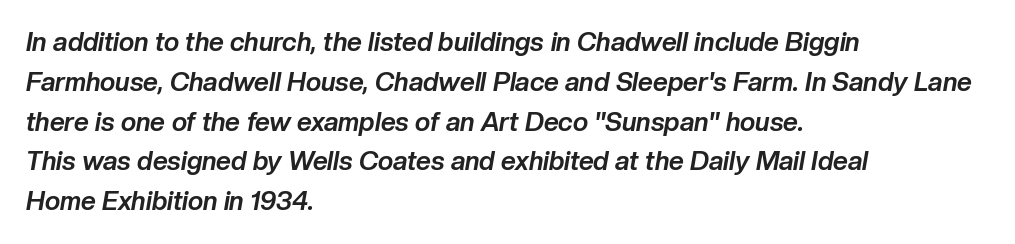
Q: Is the text bold? A: Yes.
Q: Is the text italic (slanted)? A: Yes, it leans right by about 10 degrees.
Q: Is the text underlined? A: No.
Q: How is the paragraph aligned? A: Left-aligned.
Q: Is the spacing between letters normal or unusually wide? A: Normal.
Q: Is the spacing between lines tight, normal or loose? A: Normal.
